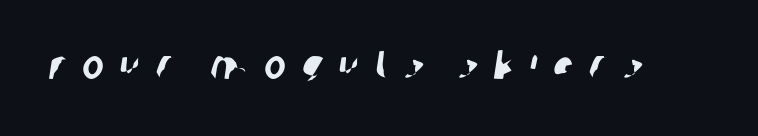
Q: Is the typeface a serif or a sans-serif typeface? A: Sans-serif.
Q: Is the text underlined? A: No.
Q: Is the spacing between letters normal or unusually wide? A: Unusually wide.
Q: Width (condensed, normal, or wide)? A: Condensed.
Q: Stroke contrast? A: Low.
Q: x-height? A: Large.
Q: Monospaced? A: No.
